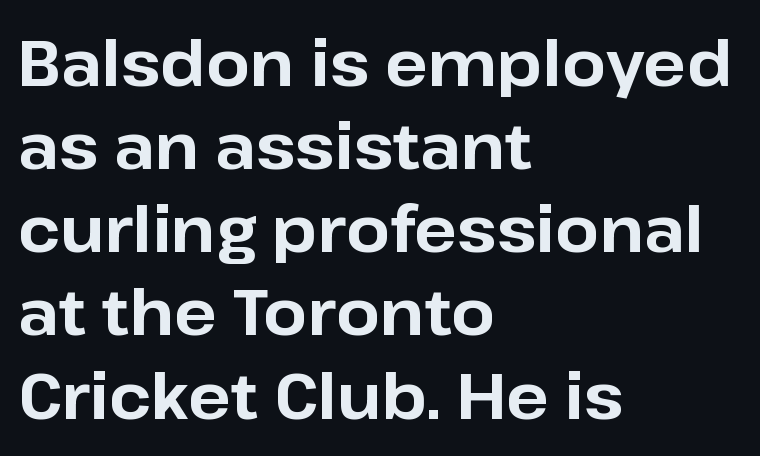
The image shows 63 px bold sans-serif type, upright; set left-aligned, normal line spacing (1.32x), normal letter spacing, not underlined; low stroke contrast and a medium x-height.
